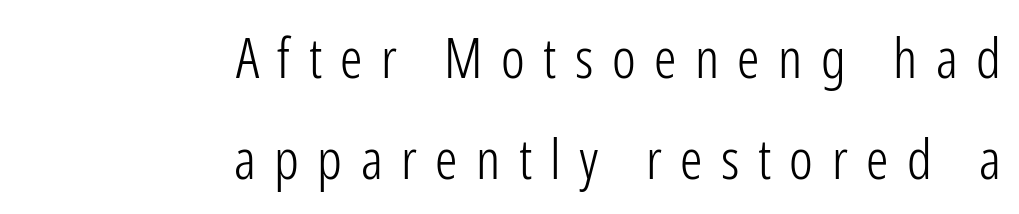
Q: Is the text bold? A: No.
Q: Is the text italic (slanted)? A: No, it is upright.
Q: Is the typeface a serif or a sans-serif typeface? A: Sans-serif.
Q: Is the text underlined? A: No.
Q: How is the paragraph aligned? A: Right-aligned.
Q: Is the spacing between letters normal or unusually wide? A: Unusually wide.
Q: Width (condensed, normal, or wide)? A: Condensed.
Q: Stroke contrast? A: Low.
Q: x-height? A: Medium.
Q: Monospaced? A: No.
